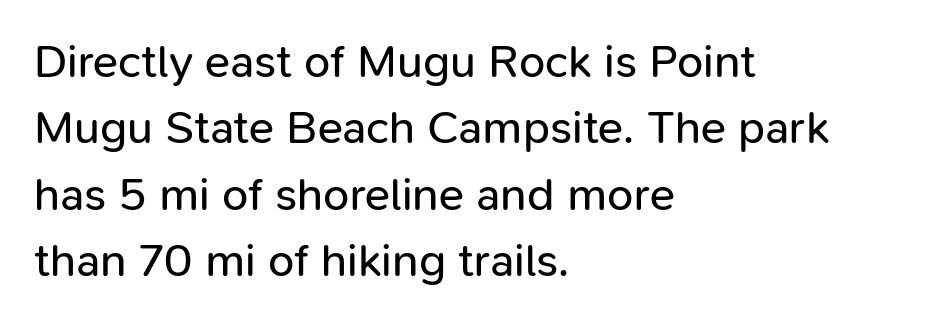
This sample has the flowing, uneven cadence of proportional lettering. The space directly below the letters is spotless. A sans-serif font was chosen for this passage. Compared with typical body copy, the letter spacing here is the same. Weight: regular or lighter. What's the leading like? Ordinary, nothing unusual.
